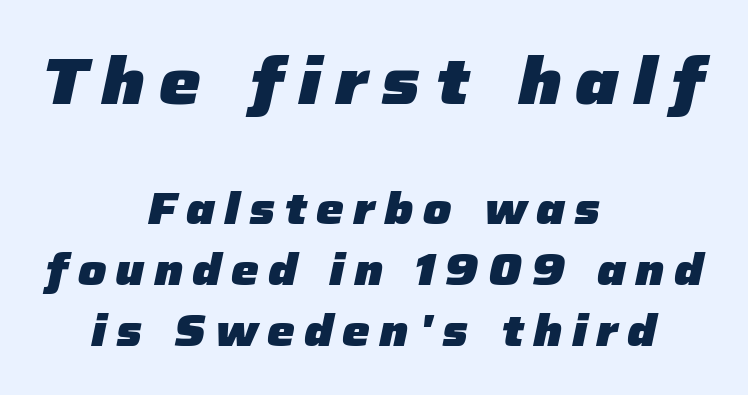
{"italic": "yes", "lean": "right", "slant_degrees": 12, "bold": "yes", "weight": "heavy", "width": "normal", "stroke_contrast": "low", "x_height": "medium", "monospaced": "no", "underline": "no", "align": "center", "line_spacing": "normal", "line_spacing_ratio": 1.39, "letter_spacing": "wide", "letter_spacing_em": 0.21, "larger_block": "first", "size_ratio": 1.5, "glyph_px": 66}
